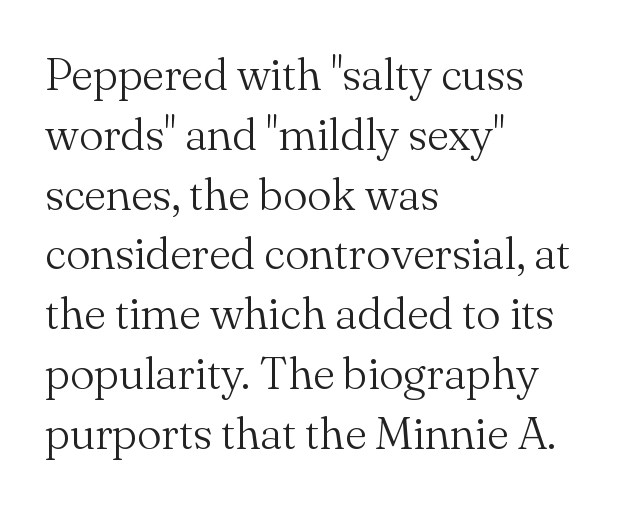
{"serif": "yes", "italic": "no", "bold": "no", "weight": "light", "width": "normal", "stroke_contrast": "medium", "x_height": "small", "monospaced": "no", "underline": "no", "align": "left", "line_spacing": "normal", "line_spacing_ratio": 1.3, "letter_spacing": "normal", "letter_spacing_em": 0.0, "glyph_px": 46}
